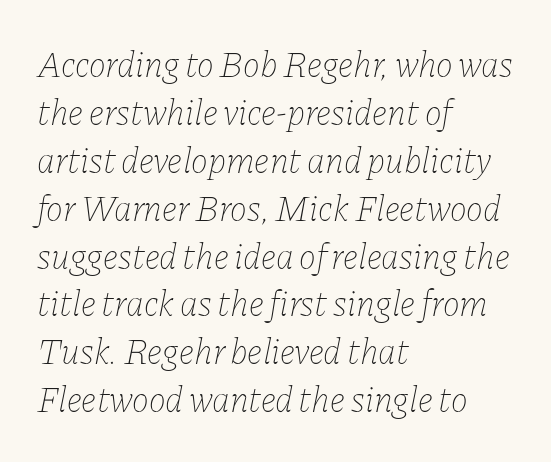
Quick note: interline space is typical. In terms of posture, this sample is oblique. The glyphs are unaccompanied by any horizontal stroke below them. The face used here is proportionally spaced, like ordinary book or web type. Compared with a centered layout, this one pins lines to the left instead. Each stroke keeps to a modest, everyday thickness or less.
